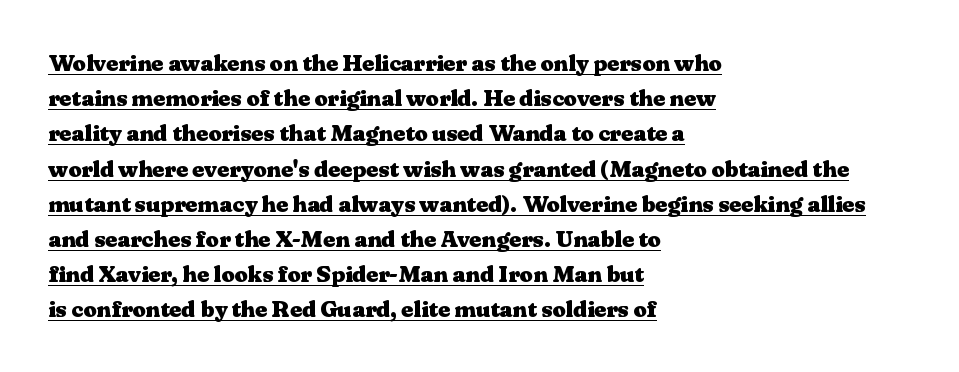
Q: Is the text bold? A: Yes.
Q: Is the text italic (slanted)? A: No, it is upright.
Q: Is the text underlined? A: Yes.
Q: How is the paragraph aligned? A: Left-aligned.
Q: Is the spacing between letters normal or unusually wide? A: Normal.
Q: Is the spacing between lines tight, normal or loose? A: Normal.
